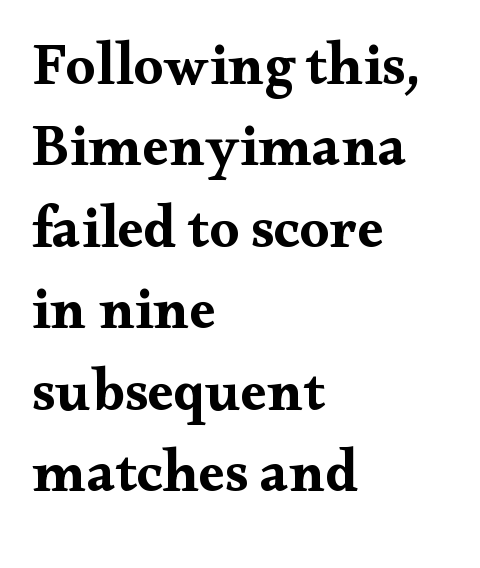
The image shows 59 px bold, wide serif type, upright; set left-aligned, normal line spacing (1.38x), normal letter spacing, not underlined; medium stroke contrast and a small x-height.
